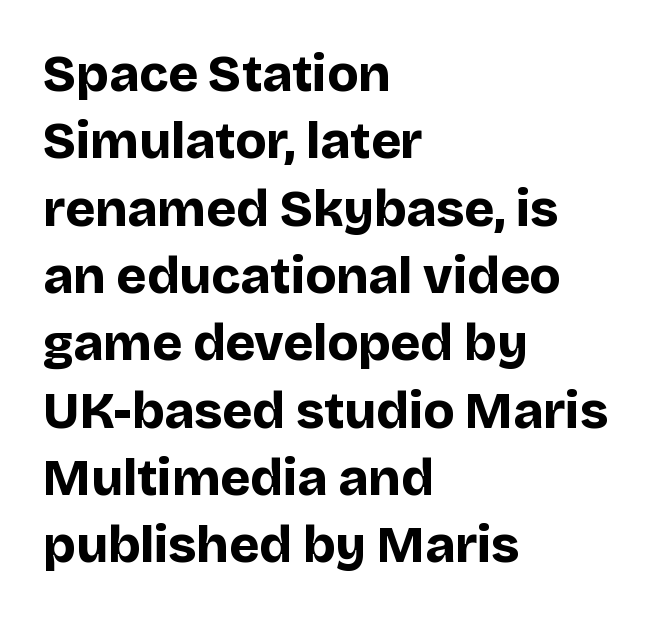
Inter-character spacing is left at the font's built-in metrics. This block has exactly the height ordinary leading produces. Letters rest on an invisible, unmarked baseline. The rendering uses natural spacing where letterforms have individual widths. Notice how thick the strokes are: this is what a full bold looks like. Layout note: lines flush left.
